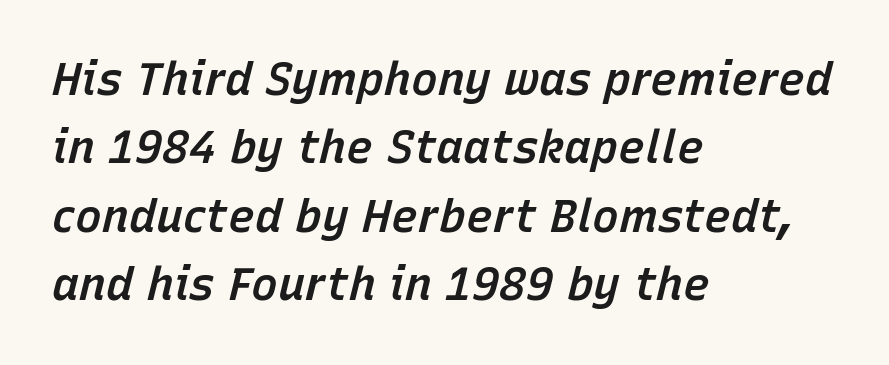
Posture: slanted. Does extra space separate the letters? No, they use regular spacing. Character widths vary here, with narrow letters taking less room than wide ones. What's the leading like? Ordinary, nothing unusual.
